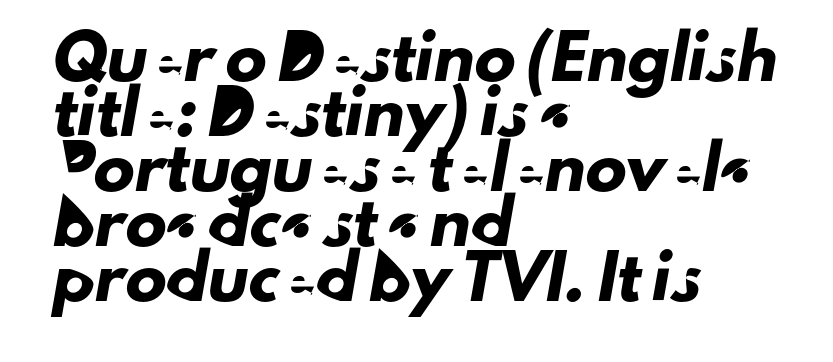
Q: Is the typeface a serif or a sans-serif typeface? A: Sans-serif.
Q: Is the text underlined? A: No.
Q: How is the paragraph aligned? A: Left-aligned.
Q: Is the spacing between letters normal or unusually wide? A: Normal.
Q: Is the spacing between lines tight, normal or loose? A: Normal.
Q: Width (condensed, normal, or wide)? A: Normal.
Q: Stroke contrast? A: Low.
Q: x-height? A: Small.
Q: Monospaced? A: No.
